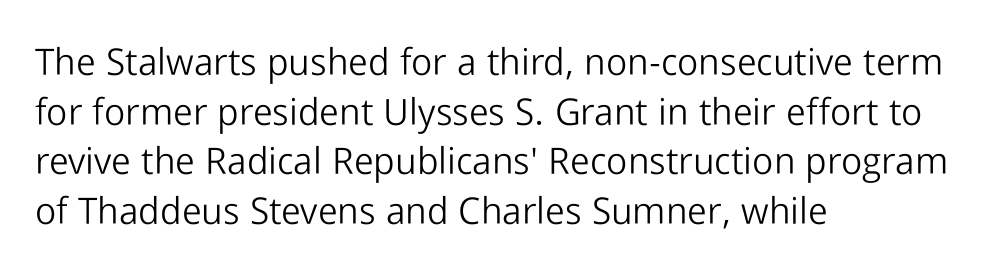
Q: Is the text bold? A: No.
Q: Is the text italic (slanted)? A: No, it is upright.
Q: Is the typeface a serif or a sans-serif typeface? A: Sans-serif.
Q: Is the text underlined? A: No.
Q: How is the paragraph aligned? A: Left-aligned.
Q: Is the spacing between letters normal or unusually wide? A: Normal.
Q: Is the spacing between lines tight, normal or loose? A: Normal.
Q: Width (condensed, normal, or wide)? A: Normal.
Q: Stroke contrast? A: Low.
Q: x-height? A: Medium.
Q: Monospaced? A: No.
